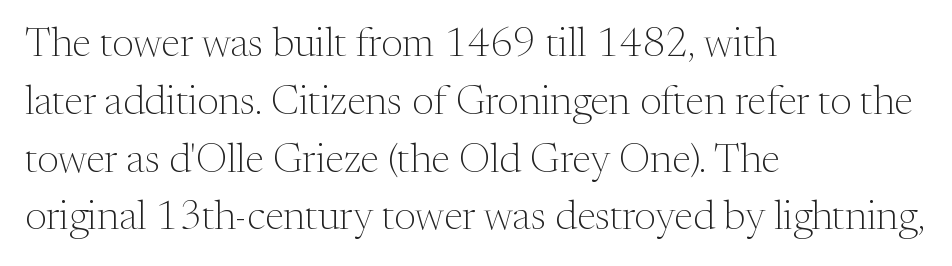
The image shows 41 px light serif type, upright; set left-aligned, normal line spacing (1.41x), normal letter spacing, not underlined; medium stroke contrast and a medium x-height.
